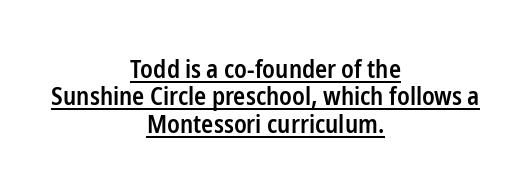
Default kerning and tracking; the words read as compact shapes. The font's upright variant was chosen for this text. The characters look somewhat weighty, a semibold short of true bold. Caption: multi-line text, centered on the measure.
